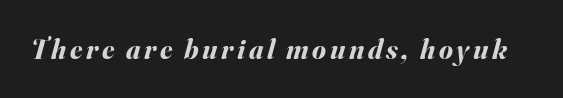
{"italic": "yes", "lean": "right", "slant_degrees": 16, "bold": "yes", "weight": "bold", "width": "normal", "stroke_contrast": "medium", "x_height": "small", "monospaced": "no", "underline": "no", "glyph_px": 28}
